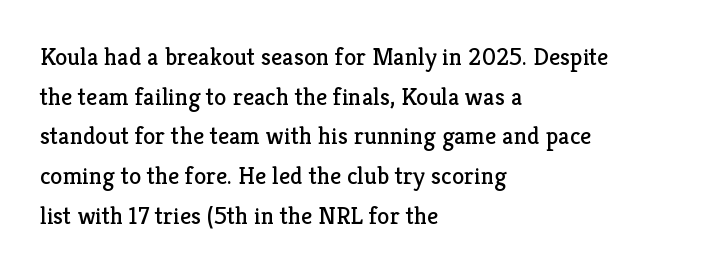
{"italic": "no", "bold": "no", "underline": "no", "align": "left", "line_spacing": "normal", "line_spacing_ratio": 1.59, "letter_spacing": "normal", "letter_spacing_em": 0.0, "glyph_px": 25}
